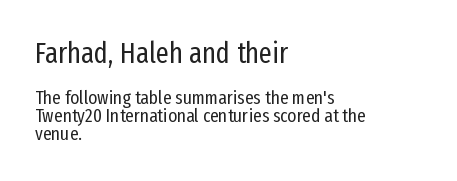
Observe the absence of serifs on each vertical stroke in this sample. Nope, not italic — everything's standing straight. The line texture is even and compact thanks to regular tracking. The lines are quadded left. The font sits on the lighter half of the weight spectrum, regular included.
